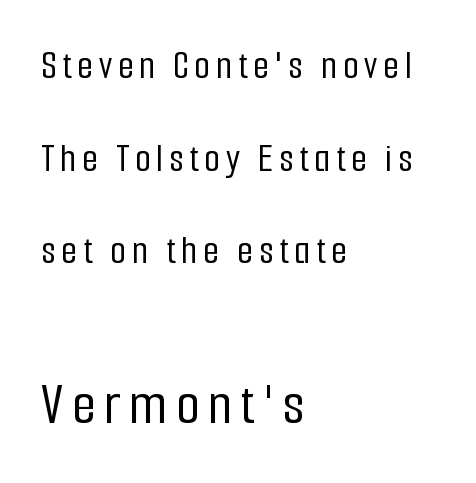
The specimen omits any rule beneath the text block's lines. Varying glyph widths throughout — classic text-font behaviour. The second block has been scaled up relative to the first. Whoever set this chose breathing room over compactness in the vertical rhythm. The characters display no serif detailing; their extremities are plain. The font's upright variant was chosen for this text.
